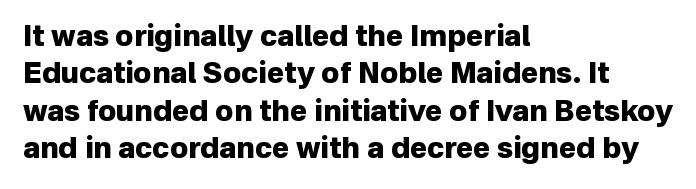
Q: Is the text bold? A: Yes.
Q: Is the text italic (slanted)? A: No, it is upright.
Q: Is the typeface a serif or a sans-serif typeface? A: Sans-serif.
Q: Is the text underlined? A: No.
Q: How is the paragraph aligned? A: Left-aligned.
Q: Is the spacing between letters normal or unusually wide? A: Normal.
Q: Is the spacing between lines tight, normal or loose? A: Normal.
Q: Width (condensed, normal, or wide)? A: Normal.
Q: Stroke contrast? A: Low.
Q: x-height? A: Medium.
Q: Monospaced? A: No.
